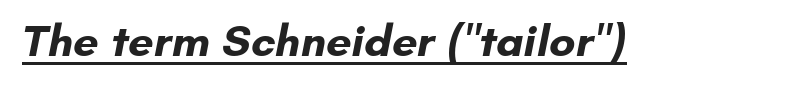
These lines carry a lot of weight — the face is fully bold. Each word holds together tightly as a unit, with standard inter-letter gaps. The text was rendered using a sans face with plain stroke endings. Each line of the rendering has a horizontal stroke beneath the glyphs. Spacing verdict: proportional, widths tailored to each character.
